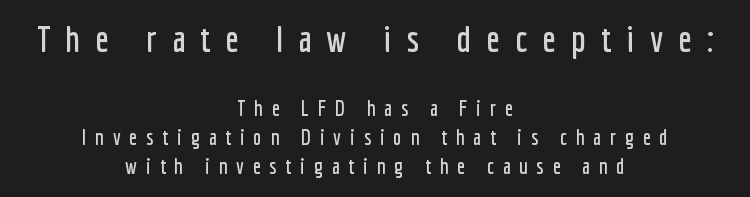
Q: Is the text italic (slanted)? A: No, it is upright.
Q: Is the typeface a serif or a sans-serif typeface? A: Sans-serif.
Q: Is the text underlined? A: No.
Q: How is the paragraph aligned? A: Centered.
Q: Is the spacing between letters normal or unusually wide? A: Unusually wide.
Q: Is the spacing between lines tight, normal or loose? A: Normal.
Q: Which block of text is set in a larger size, the first (top) or the second (bottom)? A: The first (top) one.
Q: Width (condensed, normal, or wide)? A: Condensed.
Q: Stroke contrast? A: Low.
Q: x-height? A: Medium.
Q: Monospaced? A: No.
